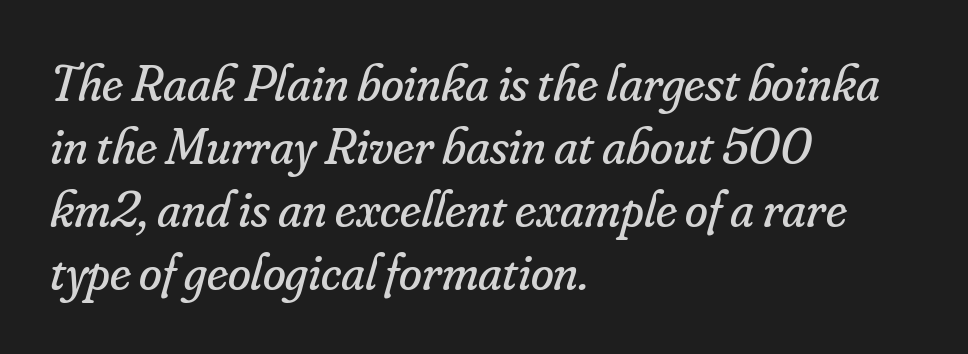
{"serif": "yes", "italic": "yes", "lean": "right", "slant_degrees": 16, "bold": "no", "weight": "regular", "width": "normal", "stroke_contrast": "low", "x_height": "small", "monospaced": "no", "underline": "no", "align": "left", "line_spacing_ratio": 1.21, "letter_spacing": "normal", "letter_spacing_em": 0.0, "glyph_px": 52}
